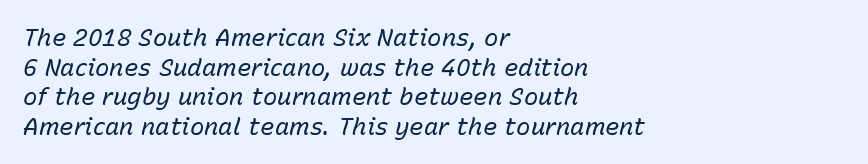
The image shows 24 px text type, italic (leaning right); set left-aligned, line spacing 1.23x, normal letter spacing, not underlined.
